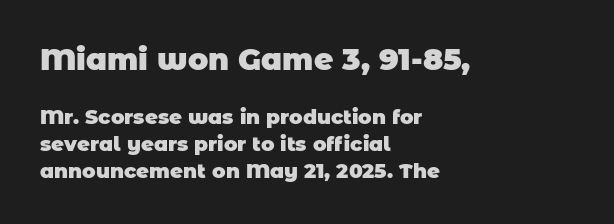
Horizontal bands of white between lines are of average thickness. Leftover space on each line is placed entirely after the last word. The designer gave the opening block more size than the closing block. The font is running at its bold setting. Descenders are the only things crossing below the line. Is the letter spacing exaggerated? No — it looks like the ordinary default.
